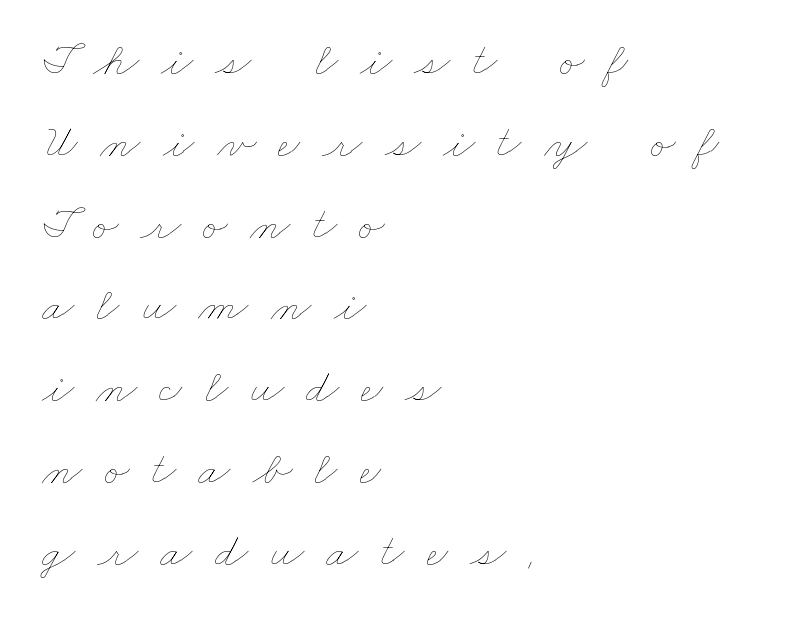
Q: Is the text bold? A: No.
Q: Is the text underlined? A: No.
Q: How is the paragraph aligned? A: Left-aligned.
Q: Is the spacing between letters normal or unusually wide? A: Unusually wide.
Q: Width (condensed, normal, or wide)? A: Wide.
Q: Stroke contrast? A: Low.
Q: x-height? A: Small.
Q: Monospaced? A: No.
